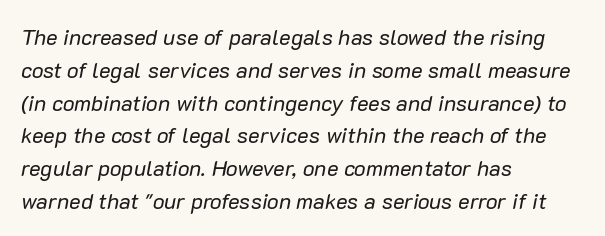
{"italic": "yes", "lean": "right", "slant_degrees": 10, "bold": "no", "underline": "no", "align": "left", "line_spacing": "normal", "line_spacing_ratio": 1.49, "letter_spacing": "normal", "letter_spacing_em": 0.0, "glyph_px": 22}
